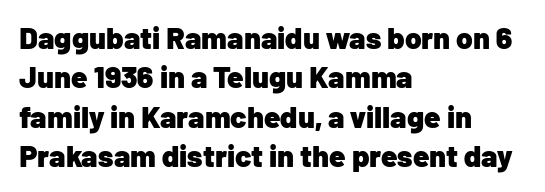
Between one letter and the next there's only the usual sliver of space. The lines sit at an ordinary, default distance from one another. Is the block centered? No — it sits flush against the left margin. Tall strokes in this sample are plumb rather than angled. The strip under each line holds only bare page. This sample has the flowing, uneven cadence of proportional lettering.
